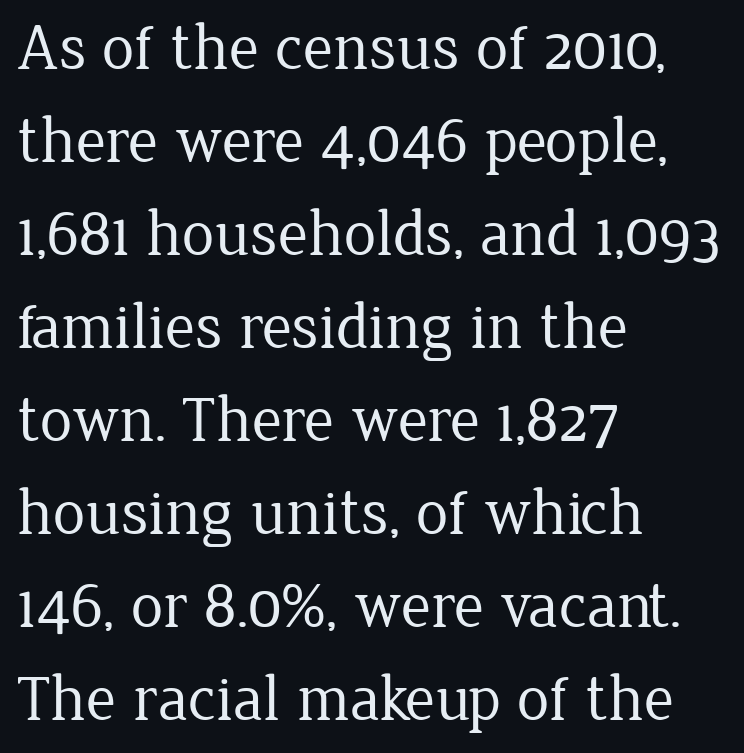
Q: Is the text bold? A: No.
Q: Is the text italic (slanted)? A: No, it is upright.
Q: Is the typeface a serif or a sans-serif typeface? A: Serif.
Q: Is the text underlined? A: No.
Q: How is the paragraph aligned? A: Left-aligned.
Q: Is the spacing between letters normal or unusually wide? A: Normal.
Q: Is the spacing between lines tight, normal or loose? A: Normal.
Q: Width (condensed, normal, or wide)? A: Normal.
Q: Stroke contrast? A: Low.
Q: x-height? A: Medium.
Q: Monospaced? A: No.
